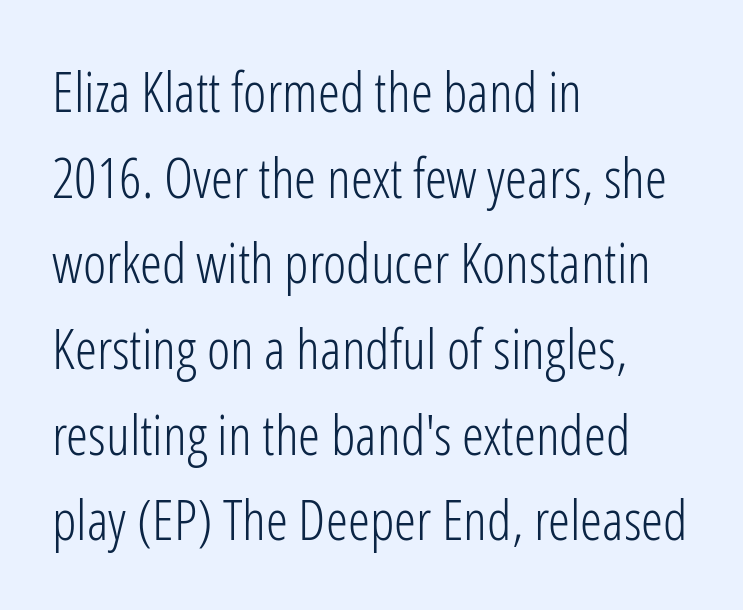
Evenly set lines give the paragraph a standard silhouette. A bare baseline throughout the passage. Weight class: somewhere from thin through regular. The typography opts for an upright posture over an oblique one.
